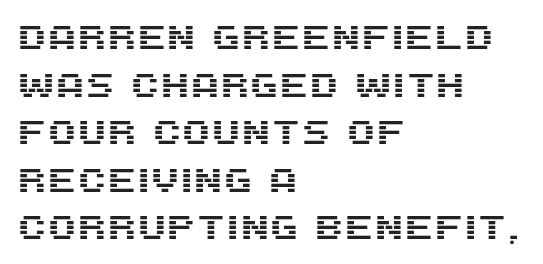
The compositor pushed each line to the left boundary. The specimen reads as upright at a glance. The designer went with a sans here, leaving each stem footless. The rows are spaced the way most documents space them. Underlining? Definitely not there. The letters sit at their default tracking, neither squeezed nor spread.
